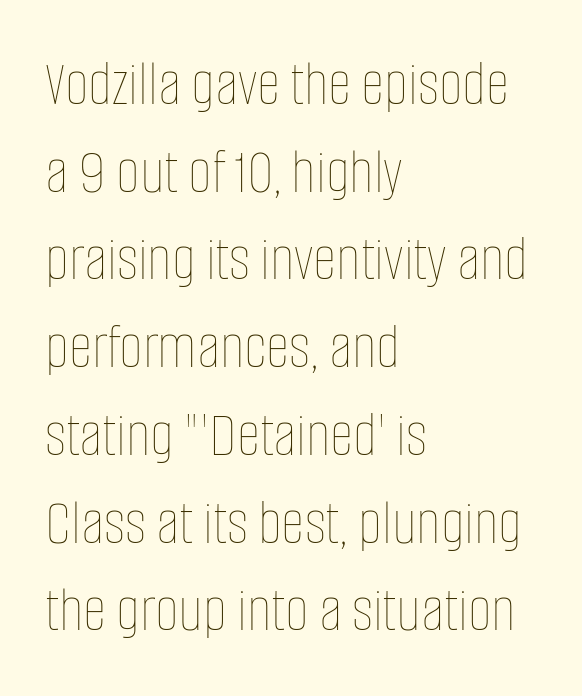
Q: Is the text bold? A: No.
Q: Is the text italic (slanted)? A: No, it is upright.
Q: Is the text underlined? A: No.
Q: How is the paragraph aligned? A: Left-aligned.
Q: Is the spacing between letters normal or unusually wide? A: Normal.
Q: Is the spacing between lines tight, normal or loose? A: Normal.
Q: Width (condensed, normal, or wide)? A: Condensed.
Q: Stroke contrast? A: Low.
Q: x-height? A: Large.
Q: Monospaced? A: No.
